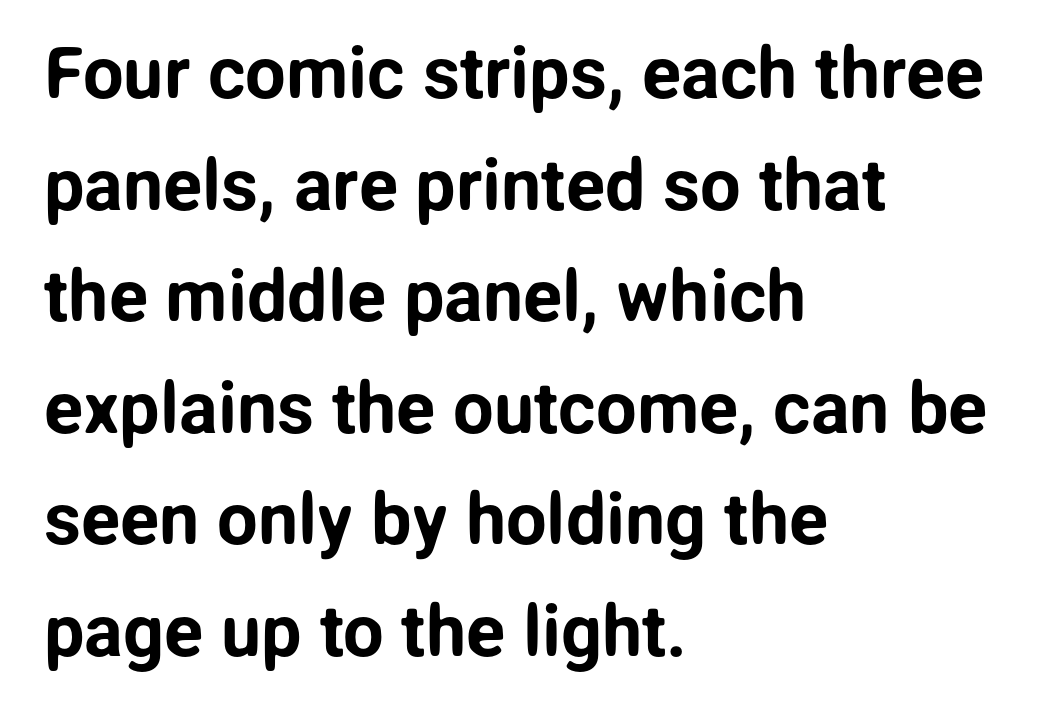
The image shows 72 px sans-serif type, upright; set left-aligned, normal line spacing (1.55x), normal letter spacing, not underlined; low stroke contrast and a medium x-height.
